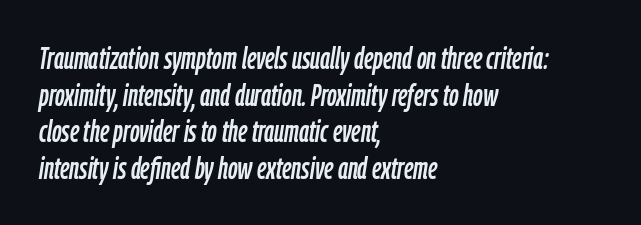
{"italic": "yes", "lean": "right", "slant_degrees": 9, "width": "condensed", "stroke_contrast": "low", "x_height": "medium", "monospaced": "no", "underline": "no", "align": "left", "line_spacing_ratio": 1.22, "letter_spacing": "normal", "letter_spacing_em": 0.0, "glyph_px": 30}
